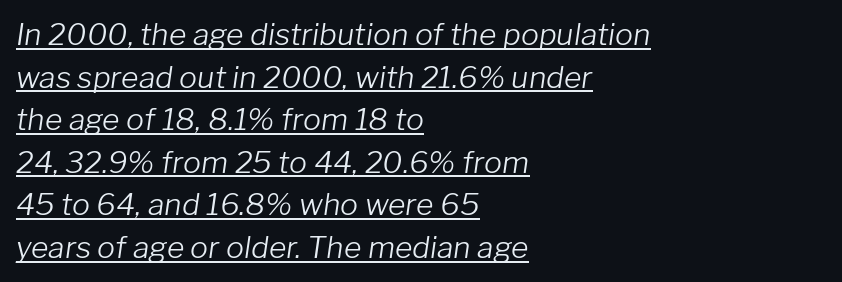
The face used here has a pronounced slope to its letters. The weight would be labelled regular, book, light, or lighter still. Underlined type. This rendering uses left alignment, leaving the right contour irregular. Is this a fixed-width face? No — the glyphs have proportional, varying widths. A typesetter would call this zero additional tracking.
